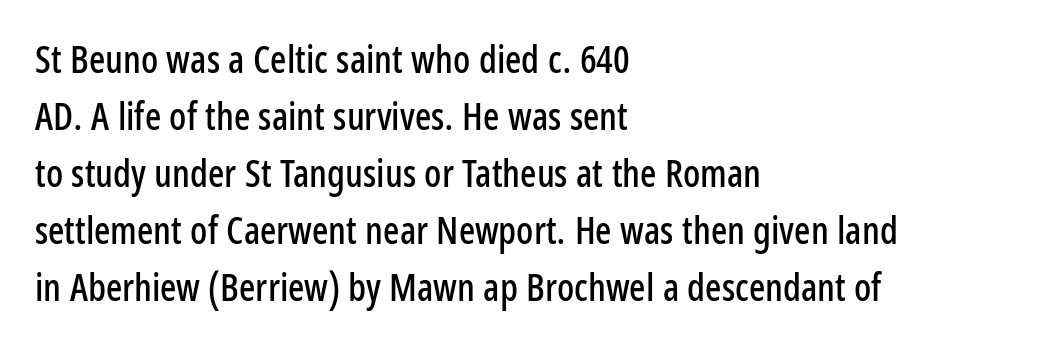
The image shows 38 px condensed sans-serif type, upright; set left-aligned, normal line spacing (1.5x), normal letter spacing, not underlined; low stroke contrast and a medium x-height.
